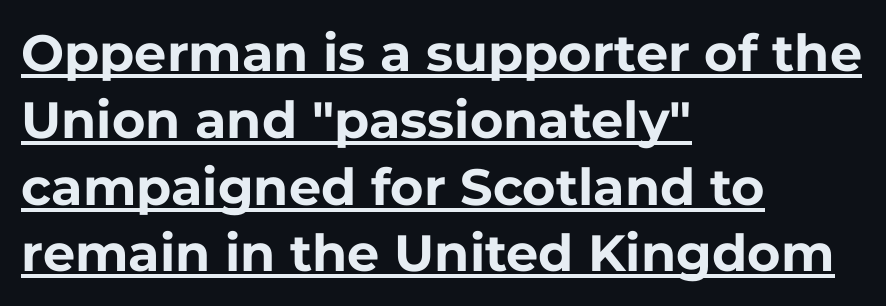
Vertical spacing — default. Check the space under the baseline: a stroke is drawn there. The rendering shows plain stroke endings on the letterforms — a sans-serif design. Inter-character spacing is left at the font's built-in metrics. Character widths vary here, with narrow letters taking less room than wide ones.
